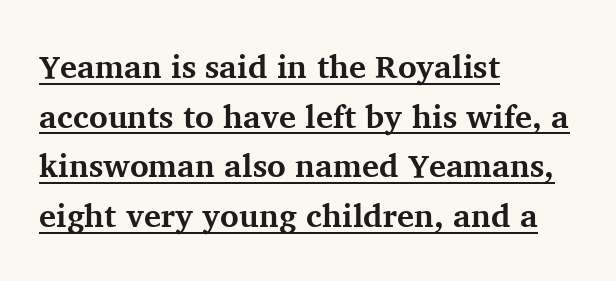
{"serif": "yes", "italic": "no", "bold": "yes", "weight": "bold", "width": "normal", "stroke_contrast": "medium", "x_height": "medium", "monospaced": "no", "underline": "yes", "align": "left", "line_spacing": "normal", "line_spacing_ratio": 1.55, "letter_spacing": "normal", "letter_spacing_em": 0.0, "glyph_px": 32}
